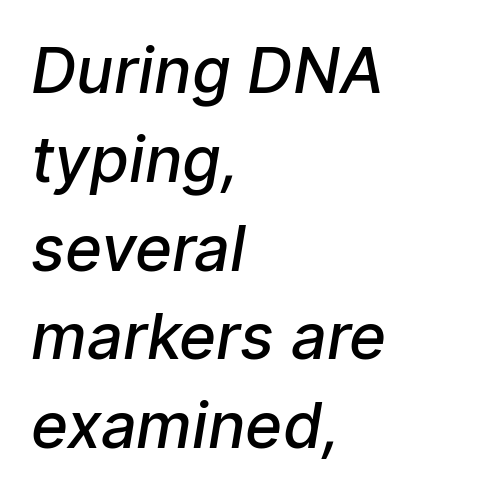
Q: Is the text bold? A: Semi-bold.
Q: Is the typeface a serif or a sans-serif typeface? A: Sans-serif.
Q: Is the text underlined? A: No.
Q: How is the paragraph aligned? A: Left-aligned.
Q: Is the spacing between letters normal or unusually wide? A: Normal.
Q: Is the spacing between lines tight, normal or loose? A: Normal.
Q: Width (condensed, normal, or wide)? A: Normal.
Q: Stroke contrast? A: Low.
Q: x-height? A: Medium.
Q: Monospaced? A: No.
